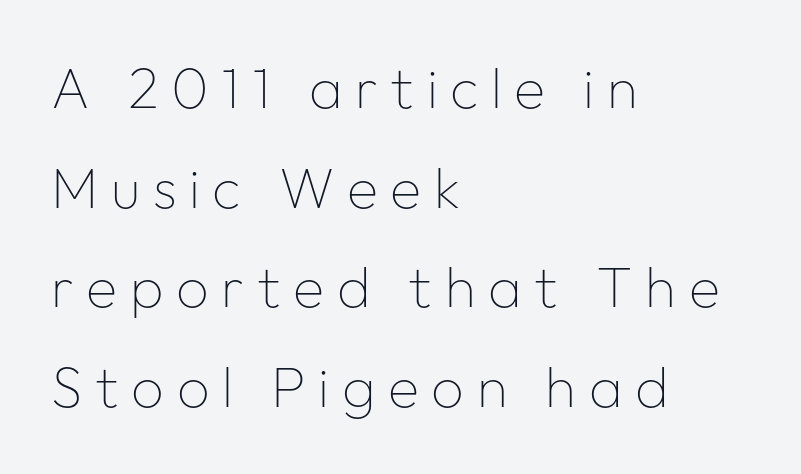
Grotesque or geometric, the face here clearly has no serifs. These lines are rendered in a variable-pitch font. In CSS terms this would be text-align: left. Ordinary non-slanted type is in use.
